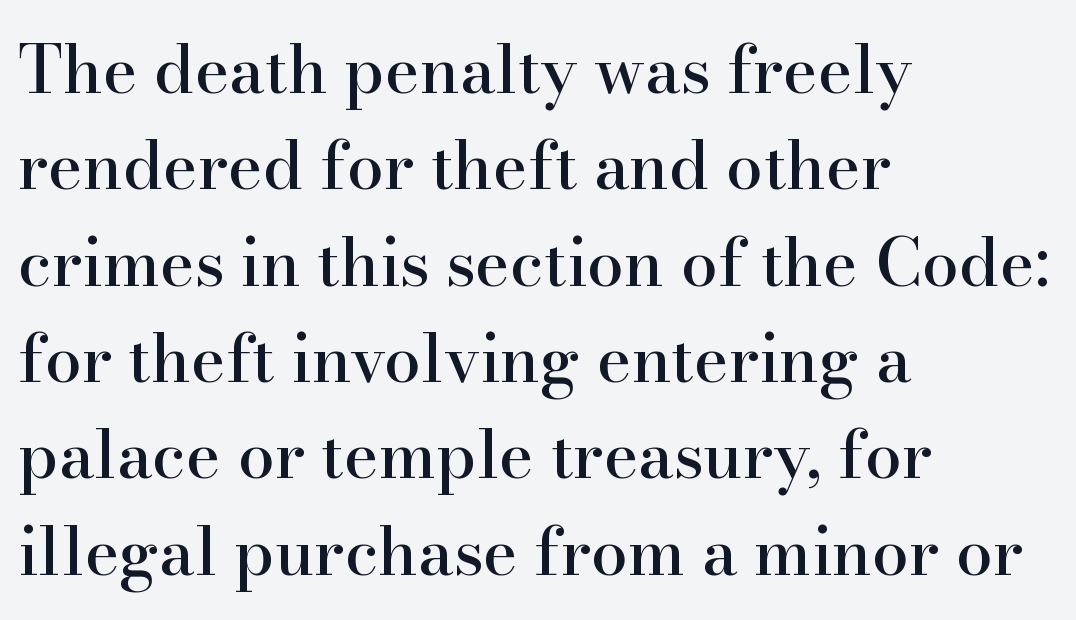
{"serif": "yes", "italic": "no", "width": "normal", "stroke_contrast": "high", "x_height": "small", "monospaced": "no", "underline": "no", "align": "left", "line_spacing": "normal", "line_spacing_ratio": 1.46, "letter_spacing": "normal", "letter_spacing_em": 0.0, "glyph_px": 66}
